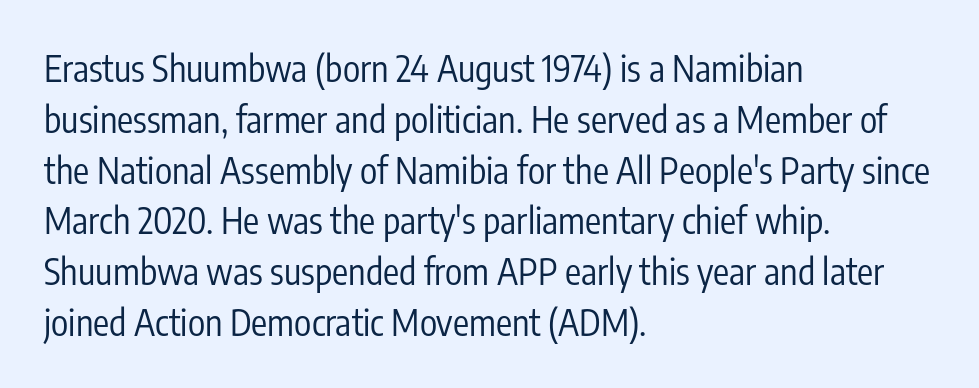
The image shows 36 px regular-weight, condensed sans-serif type, upright; set left-aligned, normal line spacing (1.41x), normal letter spacing, not underlined; low stroke contrast and a medium x-height.
